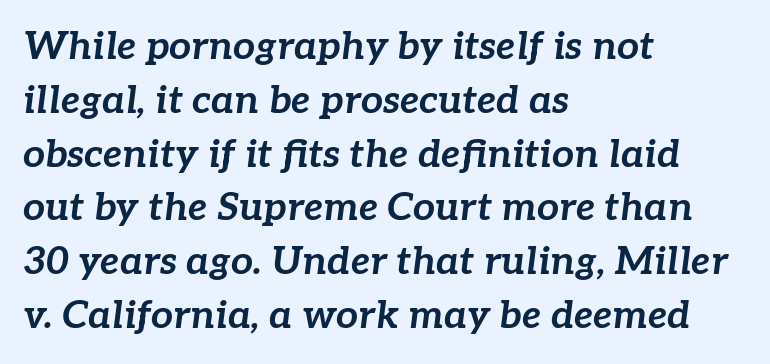
{"italic": "yes", "lean": "right", "slant_degrees": 7, "bold": "yes", "weight": "bold", "width": "normal", "stroke_contrast": "low", "x_height": "medium", "monospaced": "no", "underline": "no", "align": "left", "line_spacing": "normal", "line_spacing_ratio": 1.38, "letter_spacing": "normal", "letter_spacing_em": 0.0, "glyph_px": 39}
